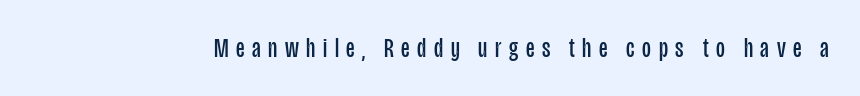
{"italic": "no", "bold": "no", "underline": "no", "letter_spacing": "wide", "letter_spacing_em": 0.28, "glyph_px": 27}
